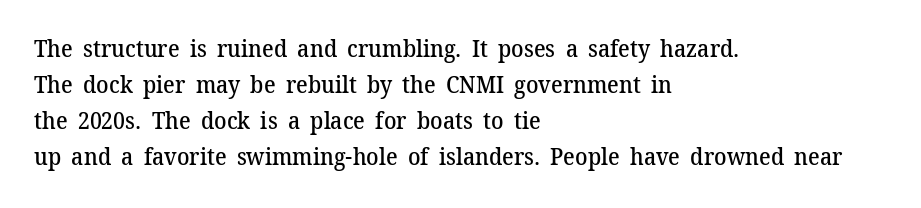
Q: Is the text bold? A: Semi-bold.
Q: Is the text italic (slanted)? A: No, it is upright.
Q: Is the text underlined? A: No.
Q: How is the paragraph aligned? A: Left-aligned.
Q: Is the spacing between letters normal or unusually wide? A: Normal.
Q: Is the spacing between lines tight, normal or loose? A: Normal.
